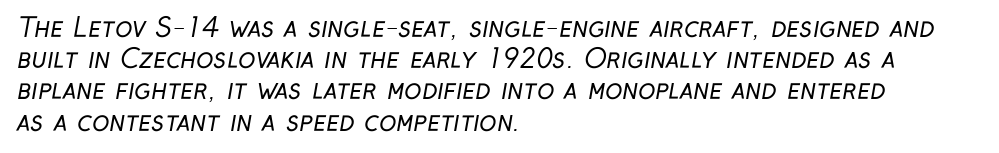
The image shows 26 px text type; set left-aligned, line spacing 1.2x, normal letter spacing, not underlined.
